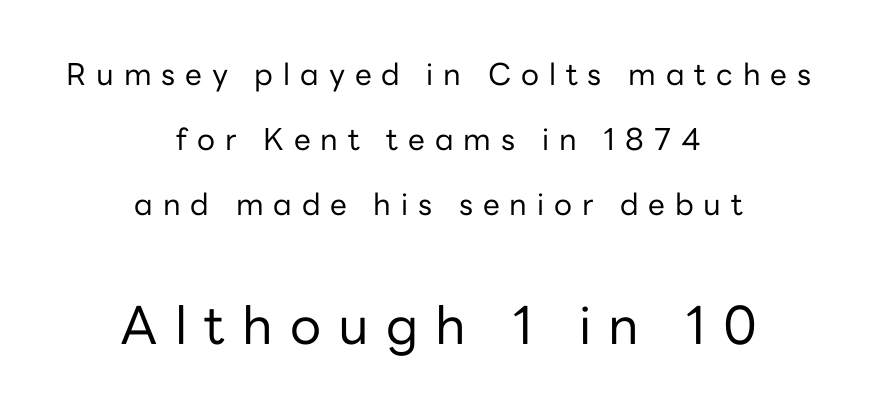
Q: Is the text bold? A: No.
Q: Is the text italic (slanted)? A: No, it is upright.
Q: Is the typeface a serif or a sans-serif typeface? A: Sans-serif.
Q: Is the text underlined? A: No.
Q: How is the paragraph aligned? A: Centered.
Q: Is the spacing between letters normal or unusually wide? A: Unusually wide.
Q: Is the spacing between lines tight, normal or loose? A: Loose.
Q: Which block of text is set in a larger size, the first (top) or the second (bottom)? A: The second (bottom) one.
Q: Width (condensed, normal, or wide)? A: Normal.
Q: Stroke contrast? A: Low.
Q: x-height? A: Medium.
Q: Monospaced? A: No.
